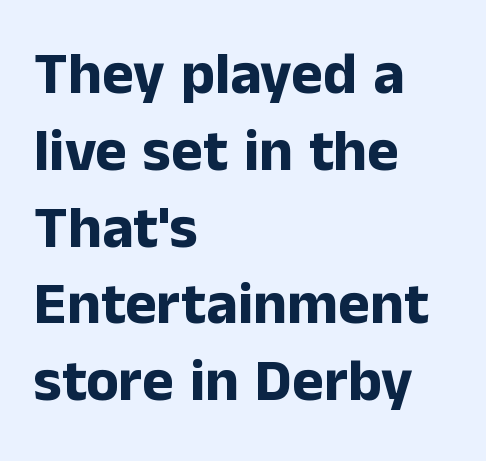
{"serif": "no", "italic": "no", "bold": "yes", "weight": "bold", "width": "normal", "stroke_contrast": "low", "x_height": "medium", "monospaced": "no", "underline": "no", "align": "left", "line_spacing": "normal", "line_spacing_ratio": 1.28, "letter_spacing": "normal", "letter_spacing_em": 0.0, "glyph_px": 60}
